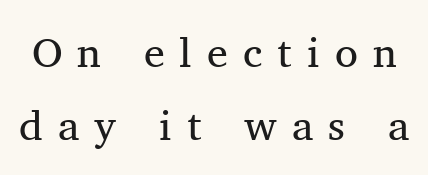
Upright lettering throughout. Students, note that the glyphs here are deliberately spaced far apart. The passage shown is typeset with a serif family. Think of a printed novel: that variable character pitch is what you see here. Heft: none added — not bold. Anything drawn beneath the words? Only blank space.
